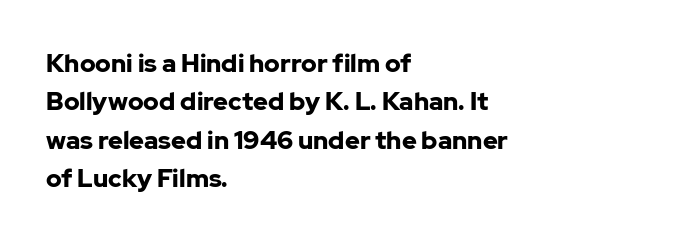
Here the glyphs are tracked normally, forming tight word shapes. Does the weight exceed regular? Yes, all the way to bold. The text block is weighted toward the left margin, trailing off unevenly rightward. Style check: upright. Notice how descenders clear the ascenders below comfortably — that's standard leading. Glance below the letters and you will spot only blank space.
